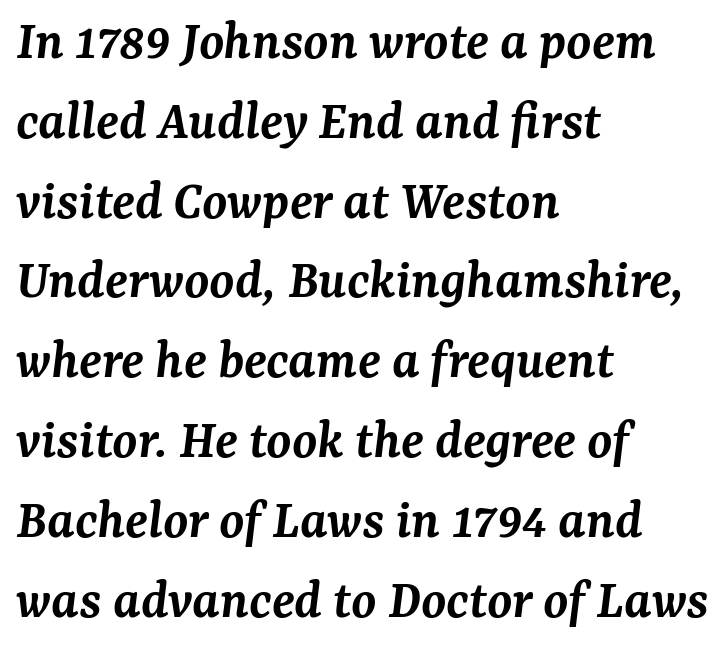
The image shows 57 px semibold serif type, italic (leaning right); set left-aligned, normal line spacing (1.4x), normal letter spacing, not underlined; medium stroke contrast and a medium x-height.
